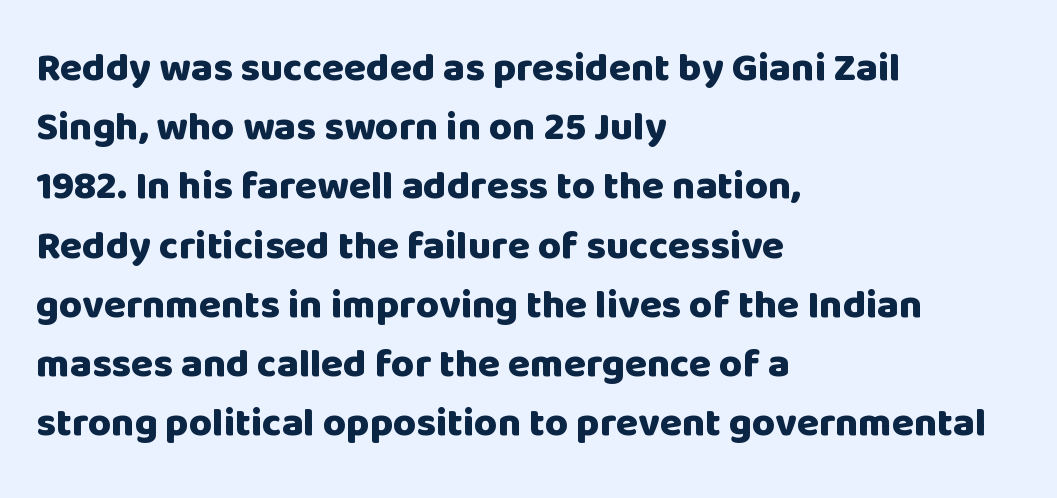
The image shows 40 px heavy sans-serif type, upright; set left-aligned, normal line spacing (1.48x), normal letter spacing, not underlined; low stroke contrast and a large x-height.
